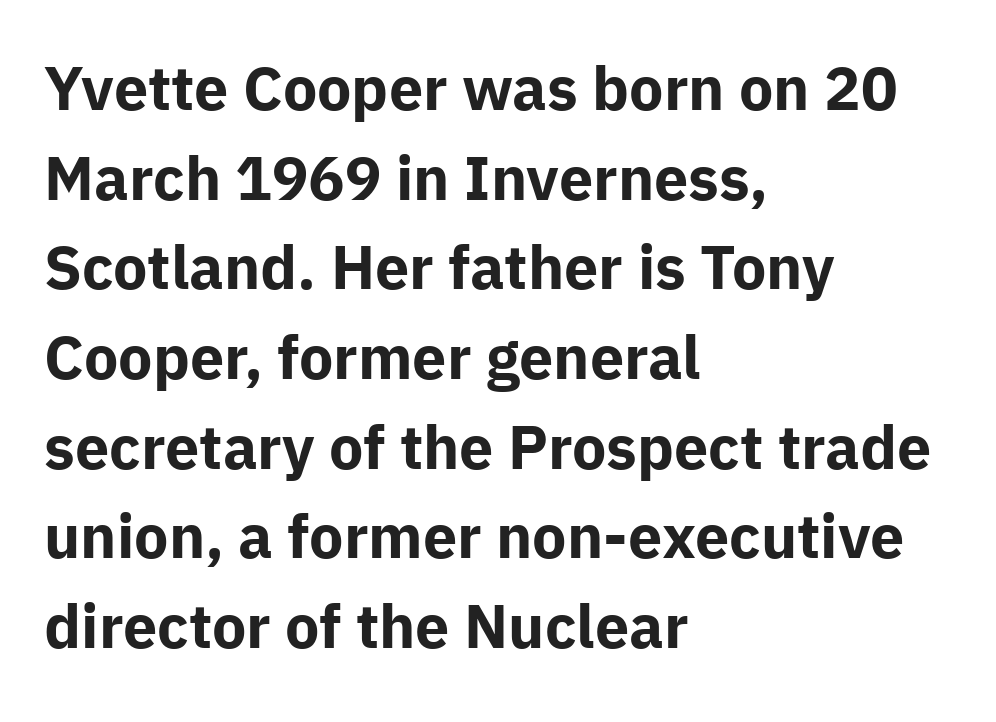
The rendering uses a bold face; every stroke is thick and dark. Spacing verdict: proportional, widths tailored to each character. Evenly set lines give the paragraph a standard silhouette. Tracking value appears to be zero — textbook default spacing.
